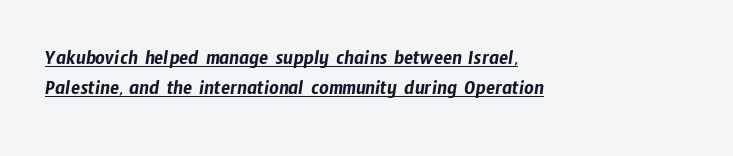
Q: Is the text underlined? A: Yes.
Q: How is the paragraph aligned? A: Left-aligned.
Q: Is the spacing between letters normal or unusually wide? A: Normal.
Q: Is the spacing between lines tight, normal or loose? A: Normal.
